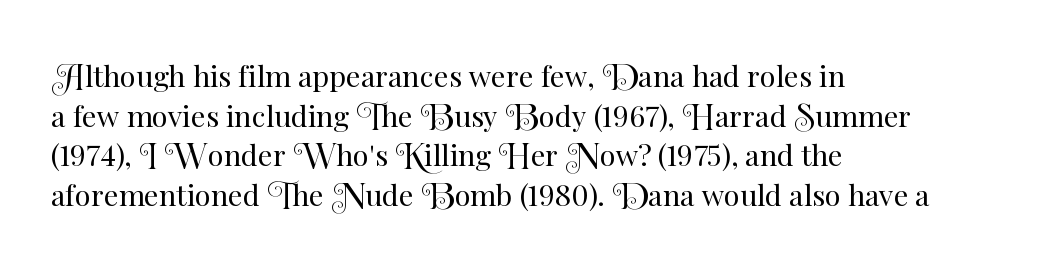
Q: Is the text bold? A: No.
Q: Is the text italic (slanted)? A: No, it is upright.
Q: Is the text underlined? A: No.
Q: How is the paragraph aligned? A: Left-aligned.
Q: Is the spacing between letters normal or unusually wide? A: Normal.
Q: Is the spacing between lines tight, normal or loose? A: Normal.
Q: Width (condensed, normal, or wide)? A: Normal.
Q: Stroke contrast? A: Medium.
Q: x-height? A: Small.
Q: Monospaced? A: No.
